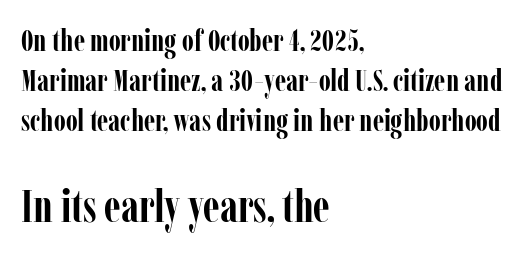
{"serif": "yes", "italic": "no", "bold": "yes", "weight": "semibold", "width": "condensed", "stroke_contrast": "low", "x_height": "medium", "monospaced": "no", "underline": "no", "align": "left", "line_spacing": "normal", "line_spacing_ratio": 1.29, "letter_spacing": "normal", "letter_spacing_em": 0.0, "larger_block": "second", "size_ratio": 1.48, "glyph_px": 46}
